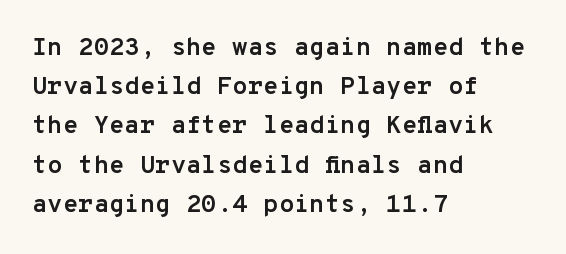
There is no visible air inserted between adjacent glyphs. This sample is left-justified, so line endings fall wherever the words run out. Normally led — the rows are evenly, conventionally spaced. The lettering holds an erect, upright posture throughout.
